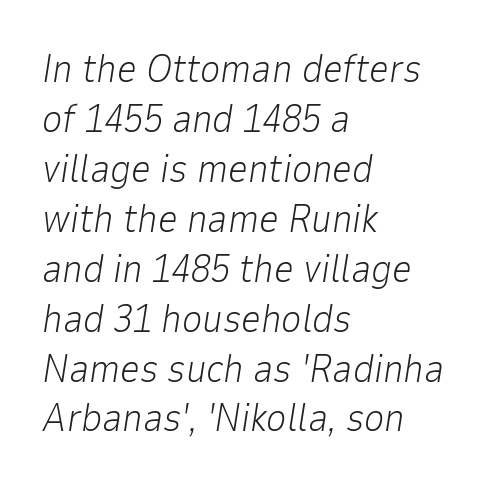
Q: Is the text bold? A: No.
Q: Is the text italic (slanted)? A: Yes, it leans right by about 9 degrees.
Q: Is the text underlined? A: No.
Q: How is the paragraph aligned? A: Left-aligned.
Q: Is the spacing between letters normal or unusually wide? A: Normal.
Q: Is the spacing between lines tight, normal or loose? A: Normal.
Q: Width (condensed, normal, or wide)? A: Normal.
Q: Stroke contrast? A: Low.
Q: x-height? A: Medium.
Q: Monospaced? A: No.
